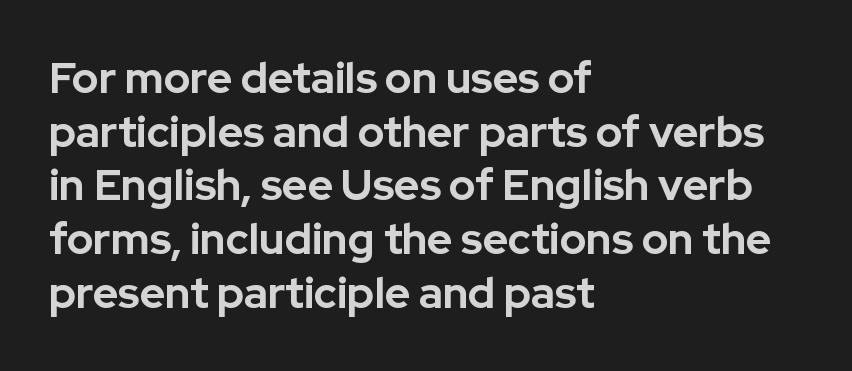
{"serif": "no", "italic": "no", "bold": "yes", "weight": "bold", "width": "normal", "stroke_contrast": "low", "x_height": "medium", "monospaced": "no", "underline": "no", "align": "left", "line_spacing": "normal", "line_spacing_ratio": 1.25, "letter_spacing": "normal", "letter_spacing_em": 0.0, "glyph_px": 43}
